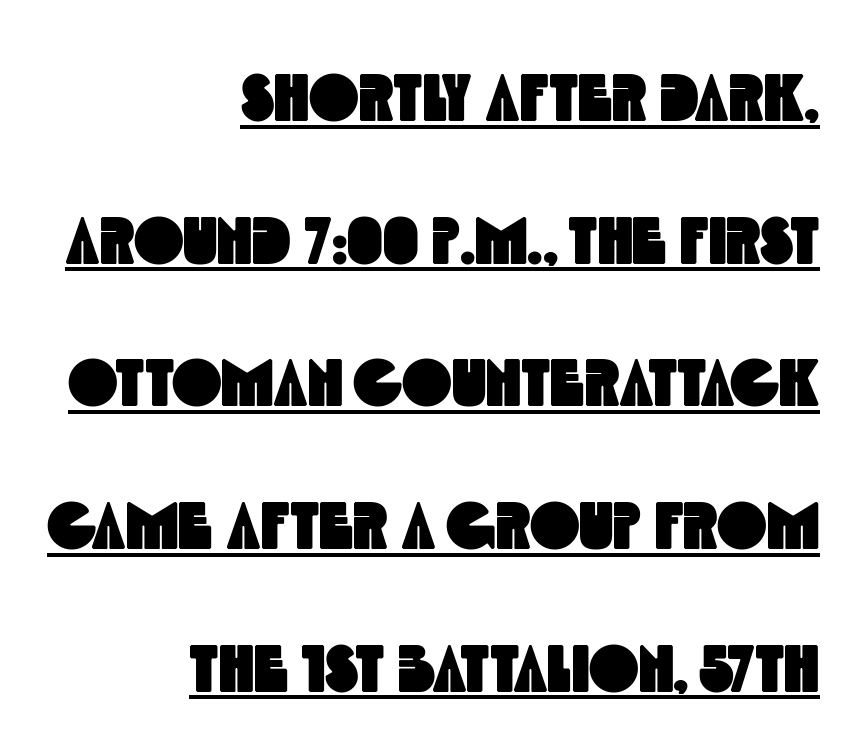
The image shows 67 px condensed sans-serif type; set right-aligned, loose line spacing (2.13x), normal letter spacing, underlined; a large x-height.
